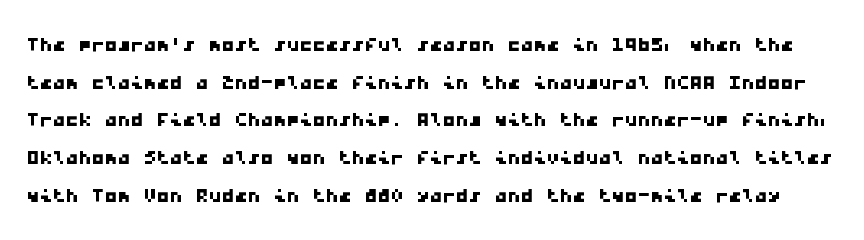
Caption: standard tracking, unaltered. Underline: absent. Regarding leading, the lines here are spaced in the standard way.
